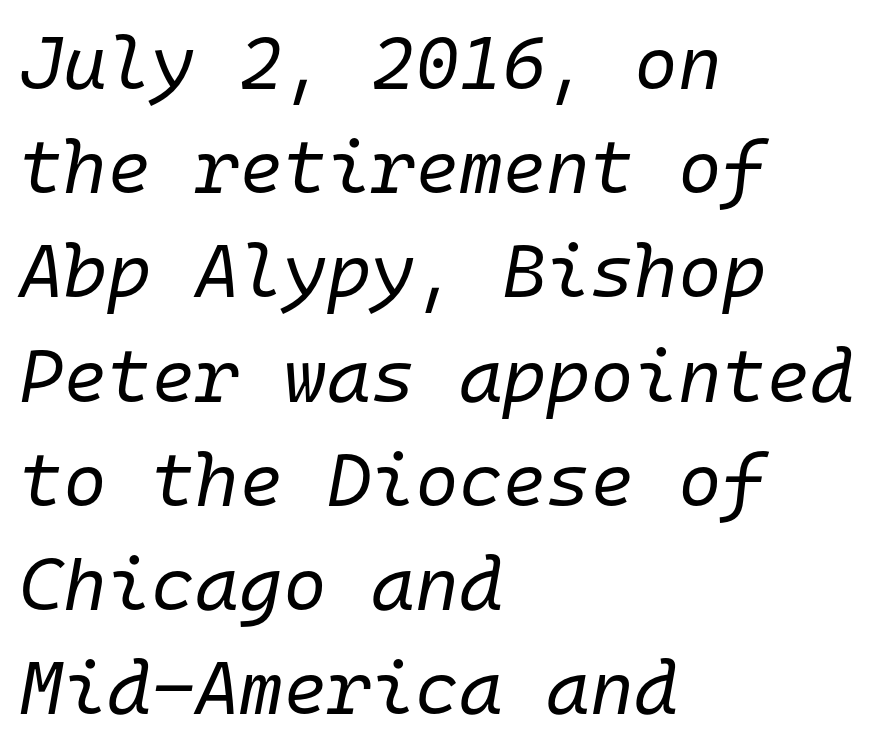
{"italic": "yes", "lean": "right", "slant_degrees": 10, "bold": "no", "weight": "regular", "width": "normal", "stroke_contrast": "low", "x_height": "medium", "monospaced": "yes", "underline": "no", "align": "left", "line_spacing": "normal", "line_spacing_ratio": 1.39, "letter_spacing": "normal", "letter_spacing_em": 0.0, "glyph_px": 75}
